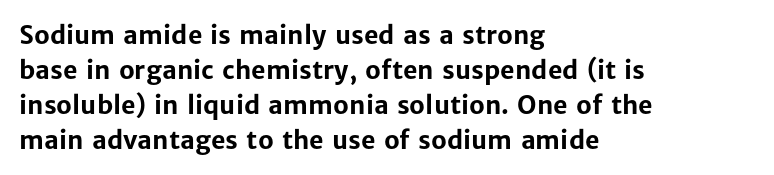
Nope, not italic — everything's standing straight. Regular leading. Teacher's note: observe the even left margin — that is flush-left alignment. The space beneath each line is pristine and unruled. Glyph-to-glyph distance matches everyday printed text.
